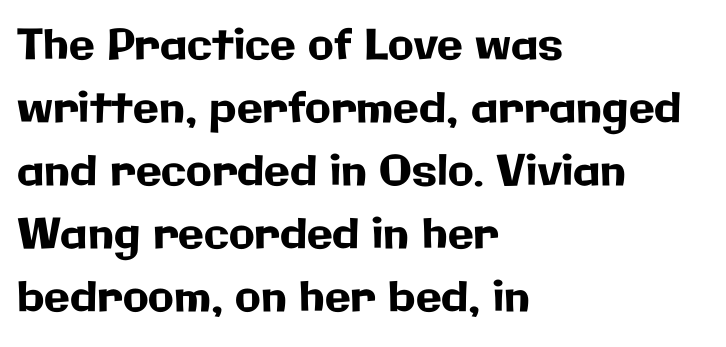
Do the characters align in a grid? No, the font is proportional. Letterform terminals end flat and unadorned throughout the passage. Tracking here is standard; glyphs follow each other at the usual distance. The glyphs are unaccompanied by any horizontal stroke below them.
